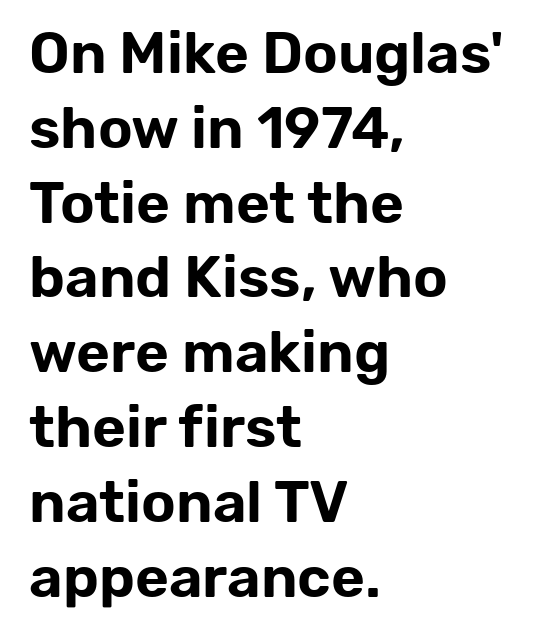
{"serif": "no", "italic": "no", "width": "normal", "stroke_contrast": "low", "x_height": "medium", "monospaced": "no", "underline": "no", "align": "left", "line_spacing": "normal", "line_spacing_ratio": 1.29, "letter_spacing": "normal", "letter_spacing_em": 0.0, "glyph_px": 58}
